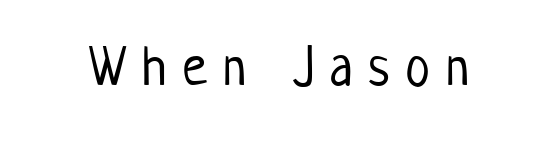
{"serif": "no", "italic": "no", "bold": "no", "weight": "light", "width": "condensed", "stroke_contrast": "low", "x_height": "medium", "monospaced": "no", "underline": "no", "letter_spacing": "wide", "letter_spacing_em": 0.28, "glyph_px": 56}
